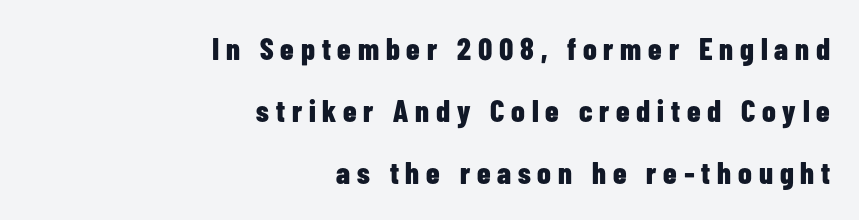
Descenders are the only things crossing below the line. Type style note: lacks serifs. Each glyph is drawn with heavy, bold strokes. Does extra space separate the letters? Yes, quite a lot of it.
